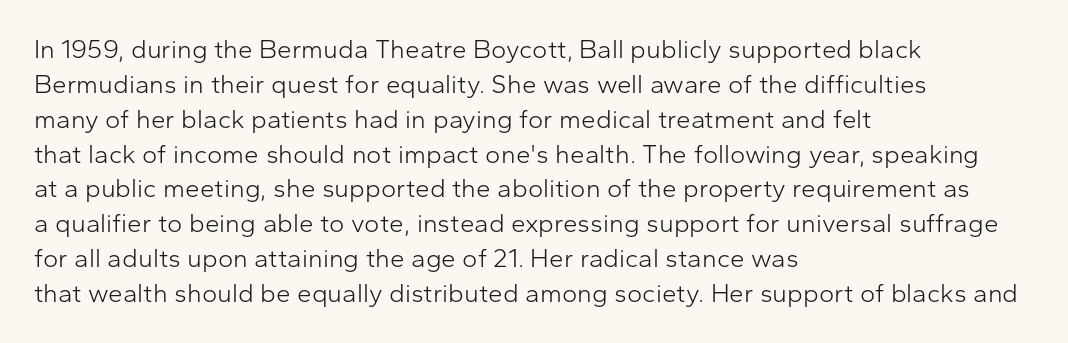
Q: Is the text bold? A: No.
Q: Is the text italic (slanted)? A: No, it is upright.
Q: Is the text underlined? A: No.
Q: How is the paragraph aligned? A: Left-aligned.
Q: Is the spacing between letters normal or unusually wide? A: Normal.
Q: Is the spacing between lines tight, normal or loose? A: Normal.
